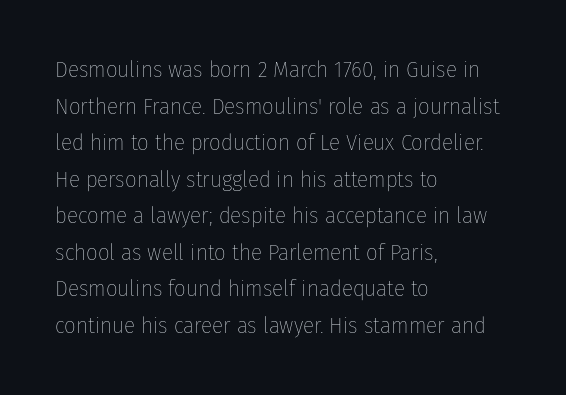
{"italic": "no", "bold": "no", "underline": "no", "align": "left", "line_spacing": "normal", "line_spacing_ratio": 1.59, "letter_spacing": "normal", "letter_spacing_em": 0.0, "glyph_px": 23}
